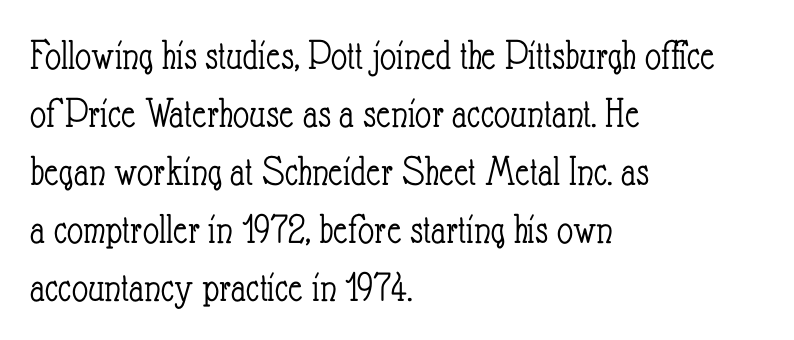
Where is the straight margin? On the left. Honestly, the letter spacing is just normal — you wouldn't notice it. The words here are not underlined. Tall strokes in this sample are plumb rather than angled.
